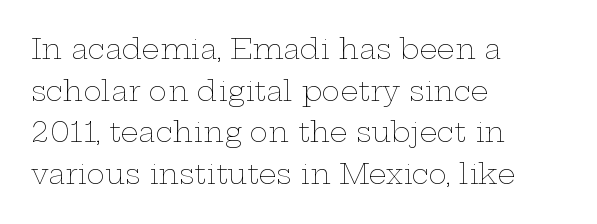
The image shows 28 px thin, wide type, upright; set left-aligned, normal line spacing (1.49x), normal letter spacing, not underlined; low stroke contrast and a medium x-height.
